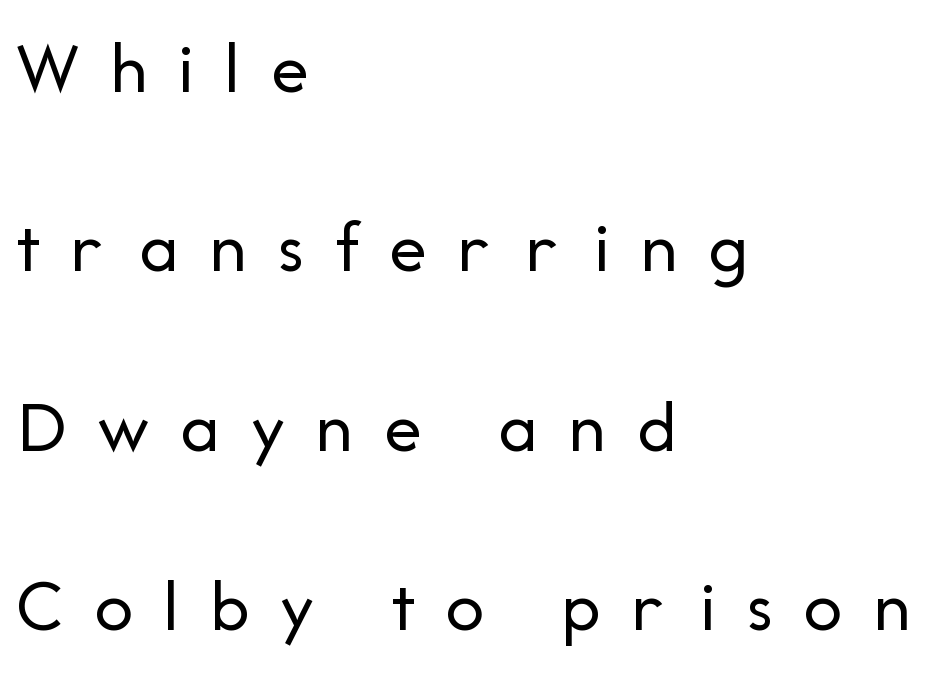
{"serif": "no", "italic": "no", "bold": "no", "weight": "regular", "width": "normal", "stroke_contrast": "low", "x_height": "medium", "monospaced": "no", "underline": "no", "align": "left", "line_spacing": "loose", "line_spacing_ratio": 2.36, "letter_spacing": "wide", "letter_spacing_em": 0.4, "glyph_px": 76}
